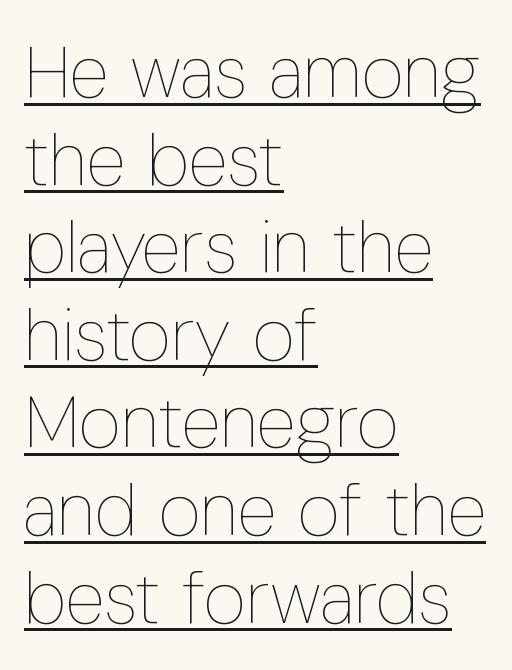
{"italic": "no", "bold": "no", "weight": "thin", "width": "condensed", "stroke_contrast": "low", "x_height": "medium", "monospaced": "no", "underline": "yes", "align": "left", "line_spacing_ratio": 1.2, "letter_spacing": "normal", "letter_spacing_em": 0.0, "glyph_px": 73}
